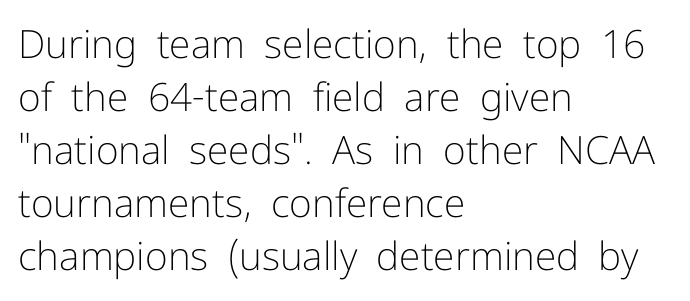
{"serif": "no", "italic": "no", "bold": "no", "weight": "light", "width": "normal", "stroke_contrast": "low", "x_height": "medium", "monospaced": "no", "underline": "no", "align": "left", "line_spacing": "normal", "line_spacing_ratio": 1.36, "letter_spacing": "normal", "letter_spacing_em": 0.0, "glyph_px": 39}
